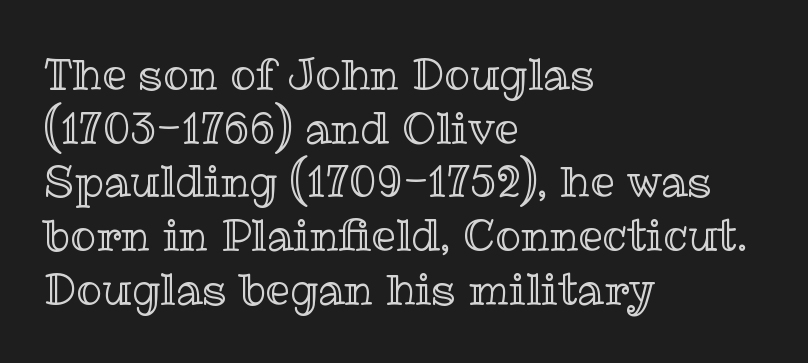
The image shows 43 px text type, upright; set left-aligned, normal line spacing (1.25x), normal letter spacing, not underlined; a medium x-height.
